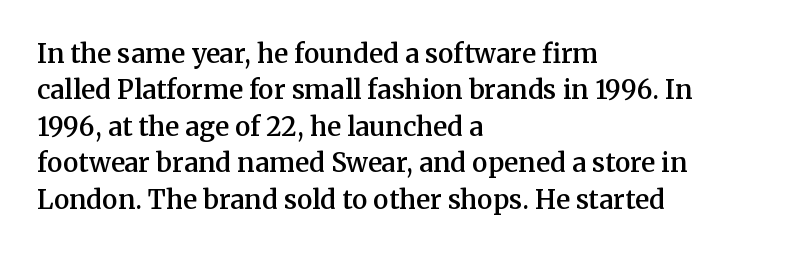
Each glyph is drawn with semibold strokes, heavier than normal yet not fully bold. Each word holds together tightly as a unit, with standard inter-letter gaps. These lines sit exactly where default settings would place them. Every row of glyphs begins at an identical x-position on the left.
